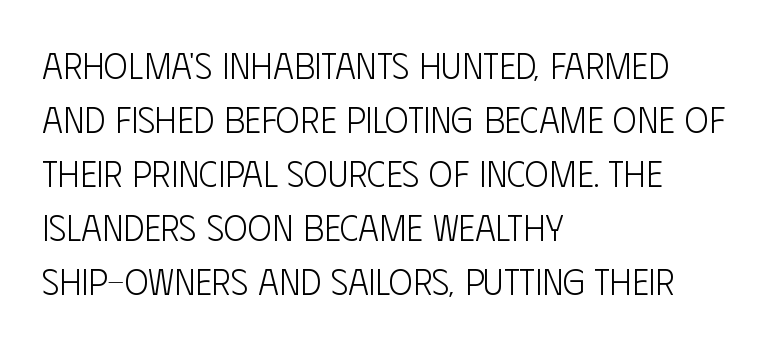
{"serif": "no", "italic": "no", "bold": "no", "weight": "light", "width": "condensed", "stroke_contrast": "low", "x_height": "large", "monospaced": "no", "underline": "no", "align": "left", "line_spacing": "normal", "line_spacing_ratio": 1.5, "letter_spacing": "normal", "letter_spacing_em": 0.0, "glyph_px": 36}
